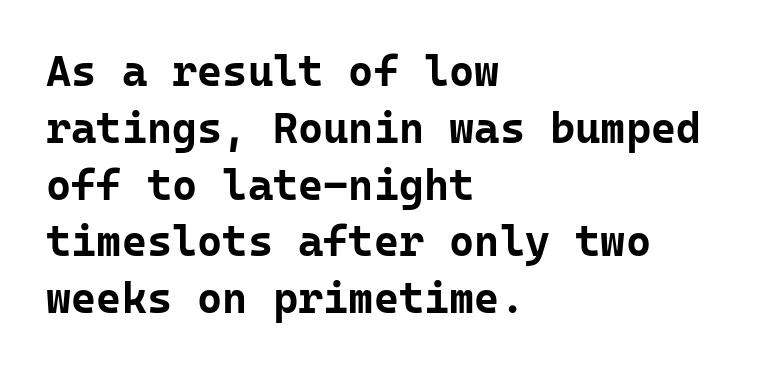
What kind of face is this? One without serifs — a sans. One glance says typical: line gaps are just what's usual. Students, this is bold: see how much ink each stroke carries. Notice how the passage keeps a crisp vertical edge on the left only. Looks like terminal output: every glyph gets an equal slot. Glance below the letters and you will spot only blank space.
